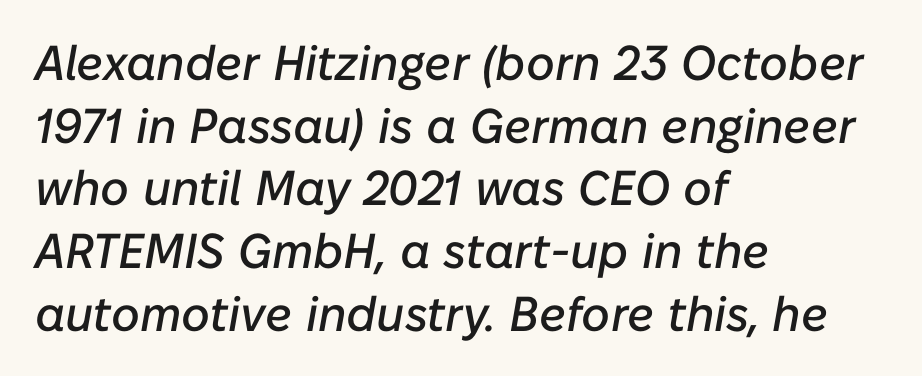
{"italic": "yes", "lean": "right", "slant_degrees": 10, "width": "normal", "stroke_contrast": "low", "x_height": "medium", "monospaced": "no", "underline": "no", "align": "left", "line_spacing": "normal", "line_spacing_ratio": 1.28, "letter_spacing": "normal", "letter_spacing_em": 0.0, "glyph_px": 49}
